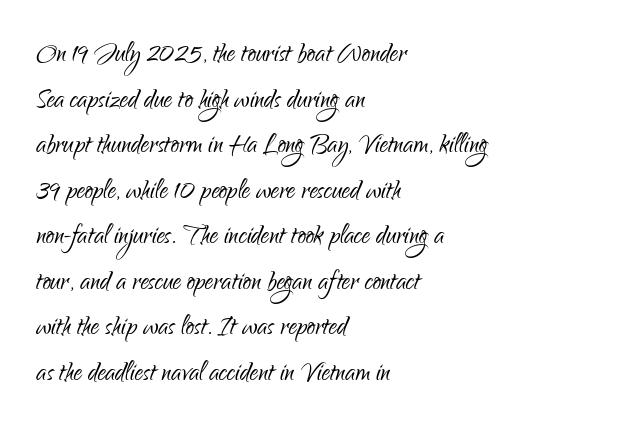
Are there feet on the stems? There aren't — it's a sans. Descenders hang freely into open space. Spacing between characters is what you'd get straight out of the box. Each stroke keeps to a modest, everyday thickness or less.
